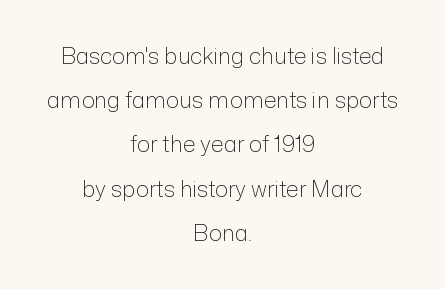
The image shows 22 px text type, upright; set centered, loose line spacing (2.01x), normal letter spacing, not underlined.
